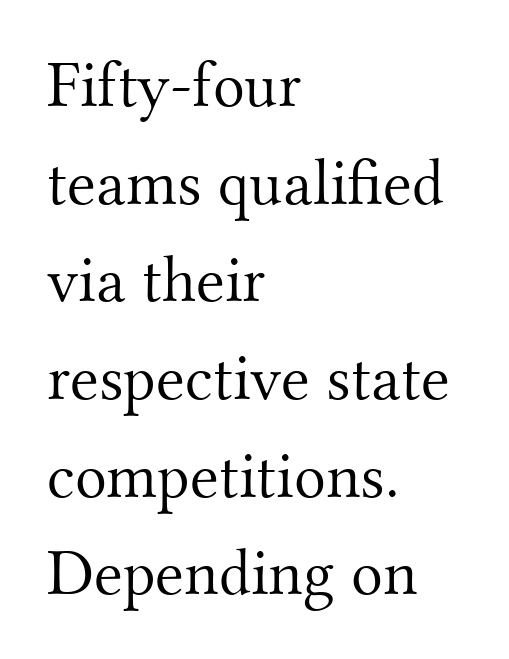
{"serif": "yes", "italic": "no", "bold": "no", "weight": "light", "width": "normal", "stroke_contrast": "medium", "x_height": "small", "monospaced": "no", "underline": "no", "align": "left", "line_spacing": "normal", "line_spacing_ratio": 1.48, "letter_spacing": "normal", "letter_spacing_em": 0.0, "glyph_px": 66}
